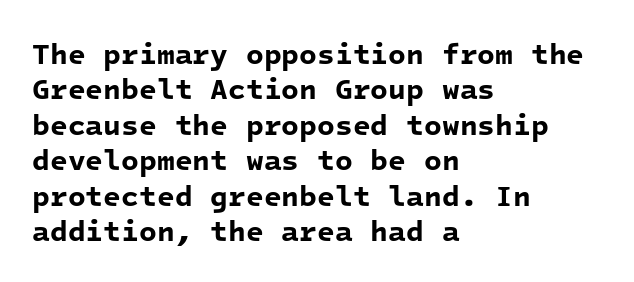
Q: Is the text bold? A: Yes.
Q: Is the typeface a serif or a sans-serif typeface? A: Sans-serif.
Q: Is the text underlined? A: No.
Q: How is the paragraph aligned? A: Left-aligned.
Q: Is the spacing between letters normal or unusually wide? A: Normal.
Q: Width (condensed, normal, or wide)? A: Normal.
Q: Stroke contrast? A: Low.
Q: x-height? A: Medium.
Q: Monospaced? A: Yes.
